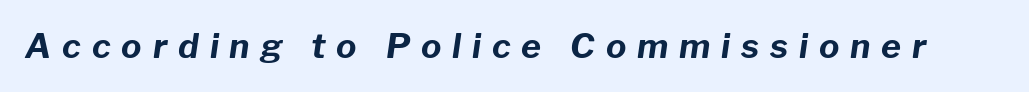
{"italic": "yes", "lean": "right", "slant_degrees": 8, "bold": "yes", "weight": "bold", "width": "normal", "stroke_contrast": "low", "x_height": "medium", "monospaced": "no", "underline": "no", "letter_spacing": "wide", "letter_spacing_em": 0.32, "glyph_px": 34}
